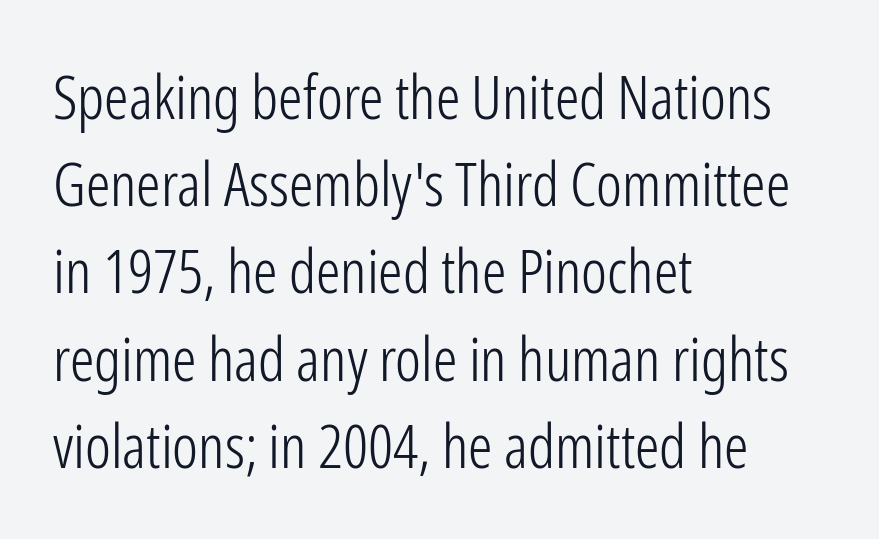
{"serif": "no", "italic": "no", "bold": "no", "weight": "light", "width": "condensed", "stroke_contrast": "low", "x_height": "medium", "monospaced": "no", "underline": "no", "align": "left", "line_spacing": "normal", "line_spacing_ratio": 1.43, "letter_spacing": "normal", "letter_spacing_em": 0.0, "glyph_px": 61}
